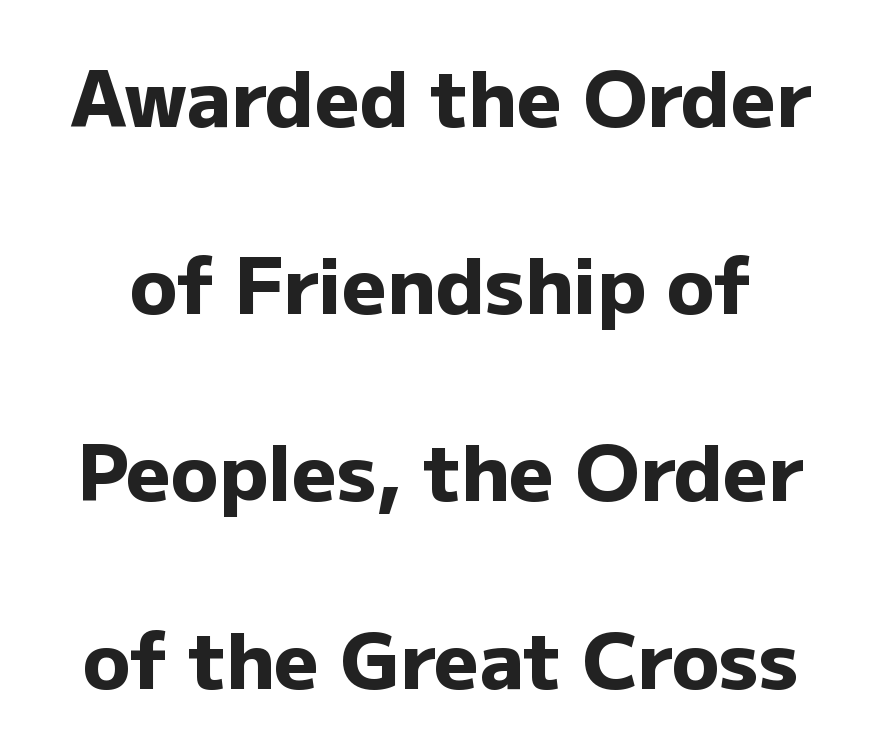
{"serif": "no", "italic": "no", "bold": "yes", "weight": "heavy", "width": "normal", "stroke_contrast": "low", "x_height": "medium", "monospaced": "no", "underline": "no", "line_spacing": "loose", "line_spacing_ratio": 2.4, "letter_spacing": "normal", "letter_spacing_em": 0.0, "glyph_px": 78}
